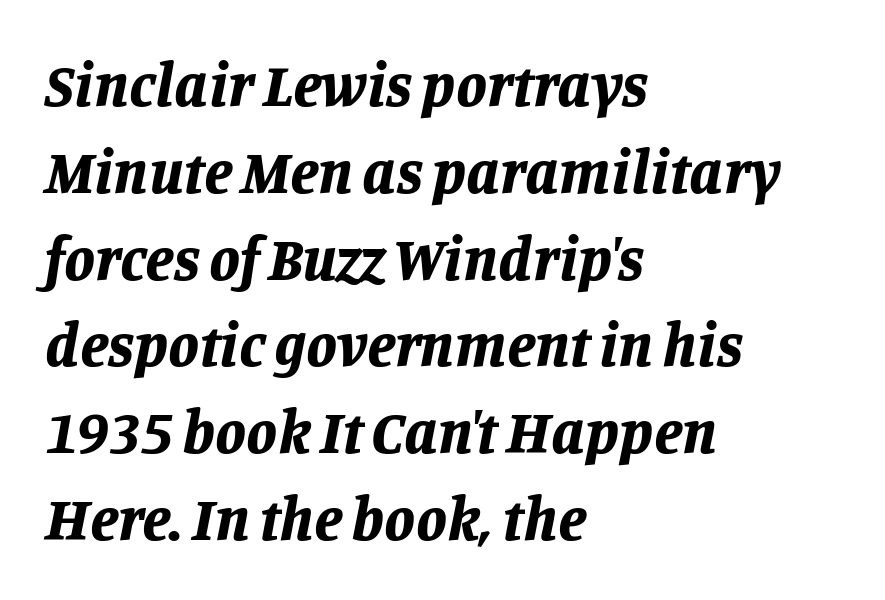
The image shows 62 px bold type, italic (leaning right); set left-aligned, normal line spacing (1.4x), normal letter spacing, not underlined; low stroke contrast and a large x-height.
